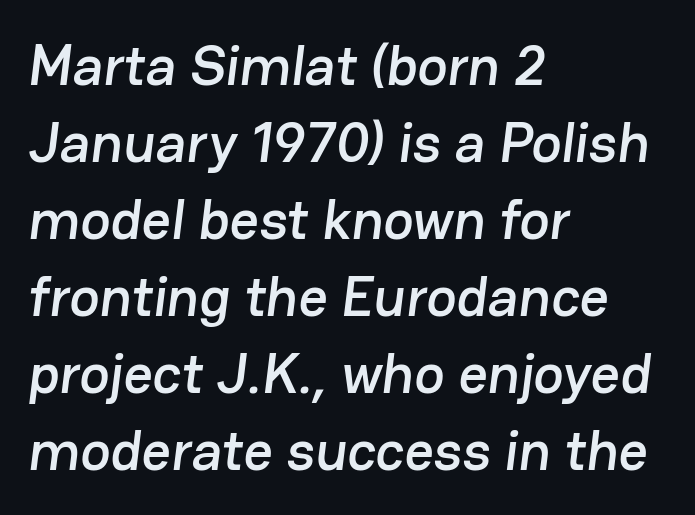
The image shows 57 px sans-serif type; set left-aligned, normal line spacing (1.35x), normal letter spacing, not underlined; low stroke contrast and a medium x-height.
